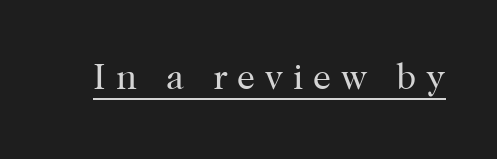
The glyphs are accompanied by a horizontal stroke just below them. I'd call this a serif setting — the letters wear small feet. In terms of posture, this sample is upright. Is the letter spacing exaggerated? Yes — the characters are pushed far apart. Note the varied advance widths — an 'i' is clearly narrower than an 'm'.
